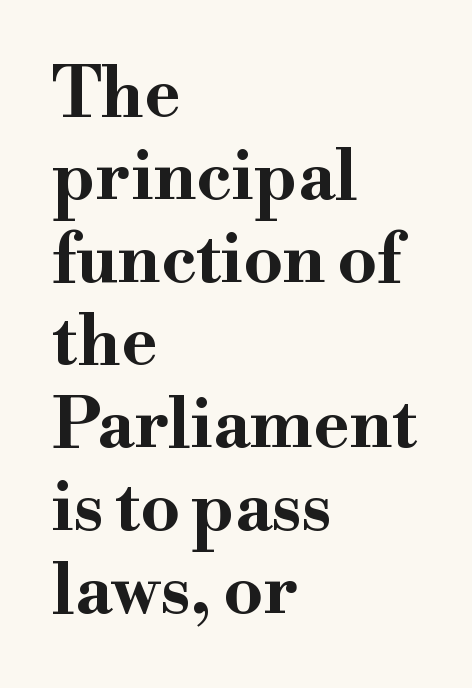
Q: Is the text bold? A: Yes.
Q: Is the text italic (slanted)? A: No, it is upright.
Q: Is the typeface a serif or a sans-serif typeface? A: Serif.
Q: Is the text underlined? A: No.
Q: How is the paragraph aligned? A: Left-aligned.
Q: Is the spacing between letters normal or unusually wide? A: Normal.
Q: Width (condensed, normal, or wide)? A: Wide.
Q: Stroke contrast? A: High.
Q: x-height? A: Small.
Q: Monospaced? A: No.
